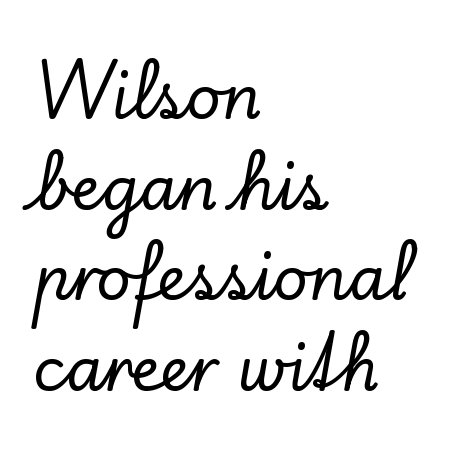
The image shows 60 px serif type; set left-aligned, normal line spacing (1.51x), normal letter spacing, not underlined; low stroke contrast and a small x-height.
